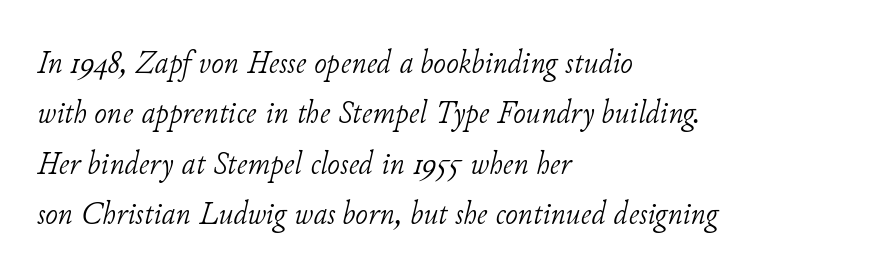
{"serif": "yes", "italic": "yes", "lean": "right", "slant_degrees": 11, "bold": "no", "weight": "light", "width": "normal", "stroke_contrast": "low", "x_height": "small", "monospaced": "no", "underline": "no", "align": "left", "line_spacing": "normal", "line_spacing_ratio": 1.48, "letter_spacing": "normal", "letter_spacing_em": 0.0, "glyph_px": 34}
